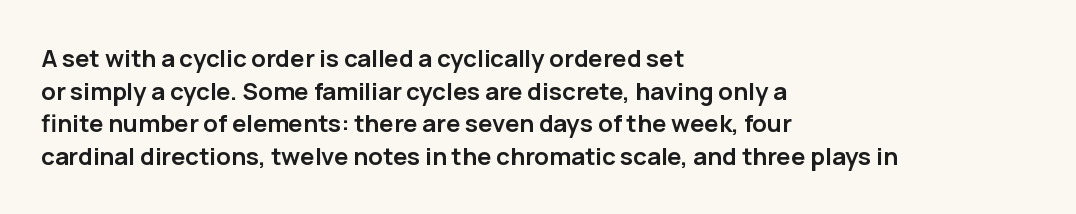
The rendering uses a moderate line-height, typical for paragraphs. The typography opts for an upright posture over an oblique one. Each word holds together tightly as a unit, with standard inter-letter gaps. Left-aligned paragraph, ragged on the right. The sample has been set heavy, in full bold. The string is rendered with underlining switched off.
